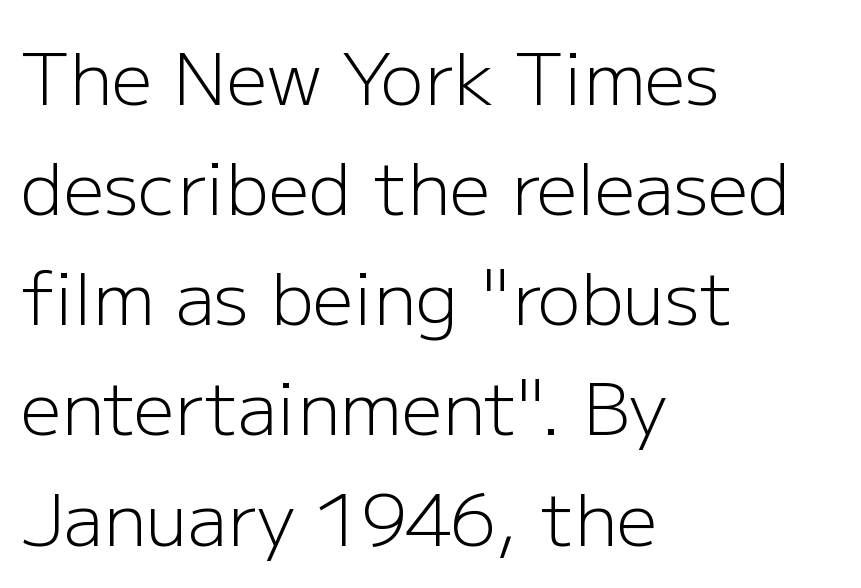
Underline: absent. Unlike italic type, these characters show no tilt at all. The compositor pushed each line to the left boundary. These lines are rendered in a variable-pitch font. Check where the strokes stop: nothing finishes them off — pure sans. The cut favours lightness, reaching ordinary text weight at its darkest.
